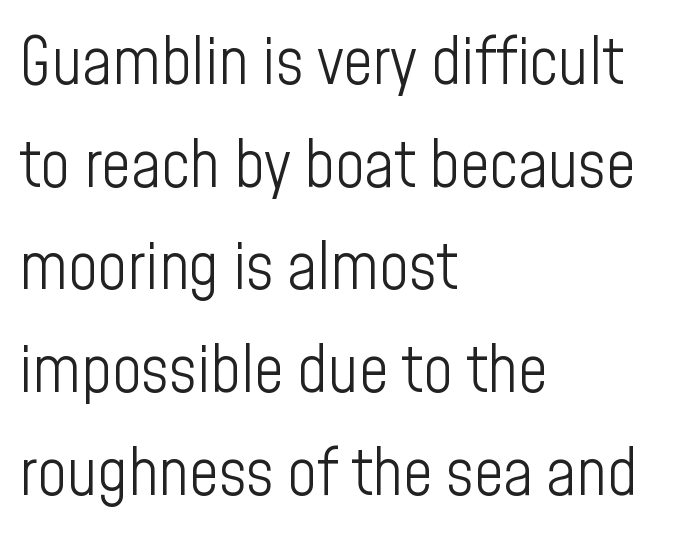
Compared with a typical body face, this is equally light or lighter still. Any mark beneath the type? The region is blank. Spacing verdict: proportional, widths tailored to each character. The block of text has a typical density, with ordinary space between rows.
